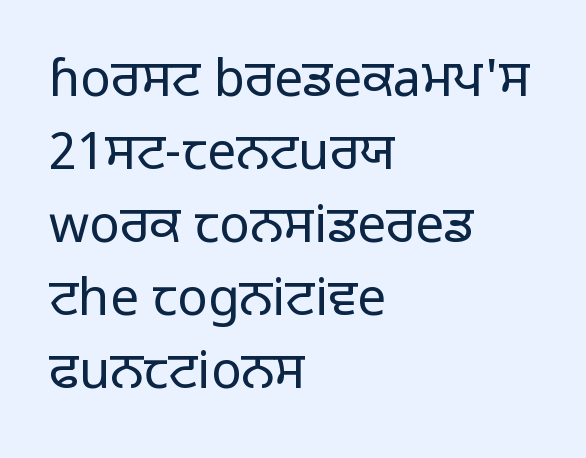
Q: Is the text bold? A: No.
Q: Is the text italic (slanted)? A: No, it is upright.
Q: Is the typeface a serif or a sans-serif typeface? A: Sans-serif.
Q: Is the text underlined? A: No.
Q: How is the paragraph aligned? A: Left-aligned.
Q: Is the spacing between letters normal or unusually wide? A: Normal.
Q: Is the spacing between lines tight, normal or loose? A: Normal.
Q: Width (condensed, normal, or wide)? A: Normal.
Q: Stroke contrast? A: Low.
Q: x-height? A: Medium.
Q: Monospaced? A: No.
